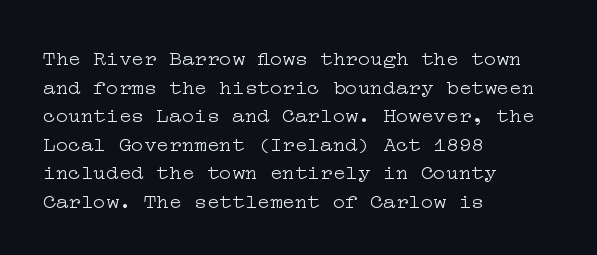
Q: Is the text bold? A: No.
Q: Is the text italic (slanted)? A: No, it is upright.
Q: Is the text underlined? A: No.
Q: How is the paragraph aligned? A: Left-aligned.
Q: Is the spacing between letters normal or unusually wide? A: Normal.
Q: Is the spacing between lines tight, normal or loose? A: Normal.
